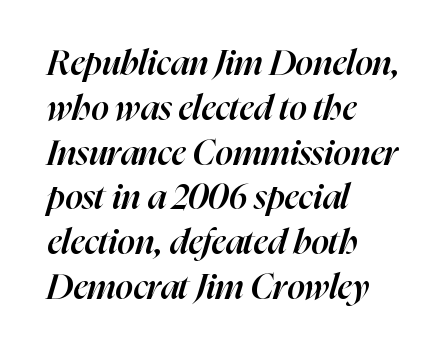
The image shows 35 px semibold type, italic (leaning right); set left-aligned, normal line spacing (1.28x), normal letter spacing, not underlined; high stroke contrast and a medium x-height.
